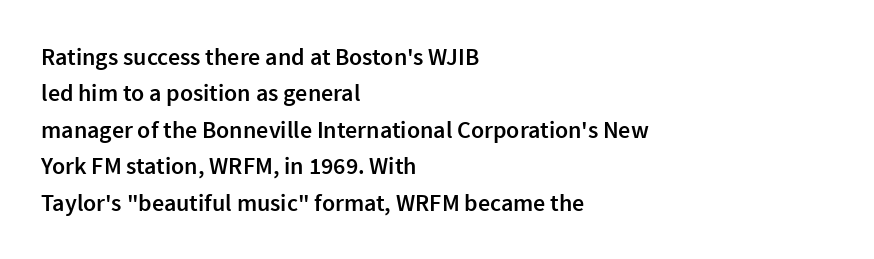
Q: Is the text bold? A: Semi-bold.
Q: Is the text italic (slanted)? A: No, it is upright.
Q: Is the text underlined? A: No.
Q: How is the paragraph aligned? A: Left-aligned.
Q: Is the spacing between letters normal or unusually wide? A: Normal.
Q: Is the spacing between lines tight, normal or loose? A: Normal.
